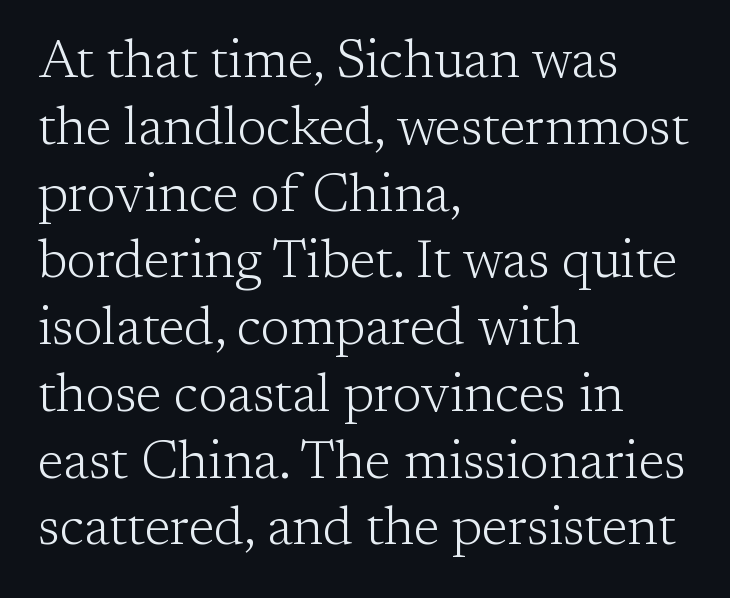
{"serif": "yes", "italic": "no", "bold": "no", "weight": "light", "width": "normal", "stroke_contrast": "low", "x_height": "medium", "monospaced": "no", "underline": "no", "align": "left", "line_spacing": "normal", "line_spacing_ratio": 1.26, "letter_spacing": "normal", "letter_spacing_em": 0.0, "glyph_px": 53}
